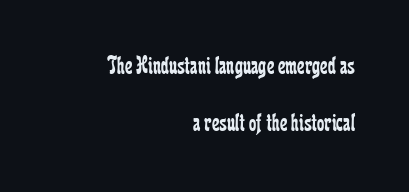
The image shows 26 px text type, upright; set right-aligned, loose line spacing (2.19x), normal letter spacing, not underlined.
